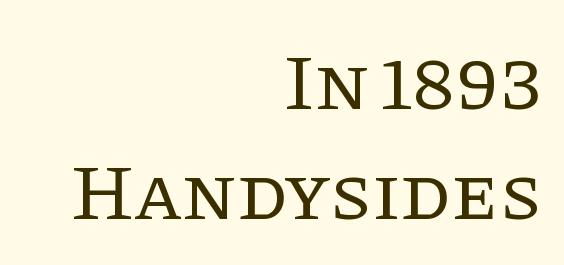
{"serif": "yes", "italic": "no", "bold": "no", "weight": "regular", "width": "normal", "stroke_contrast": "low", "x_height": "large", "monospaced": "no", "underline": "no", "align": "right", "line_spacing": "normal", "line_spacing_ratio": 1.39, "letter_spacing": "normal", "letter_spacing_em": 0.0, "glyph_px": 79}
